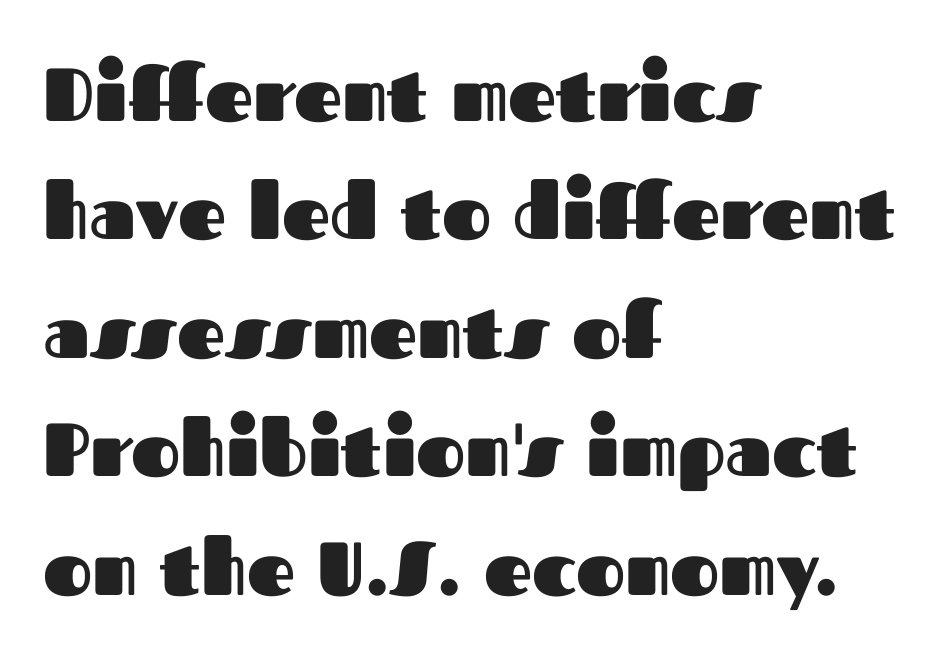
{"serif": "no", "italic": "no", "bold": "yes", "weight": "heavy", "width": "normal", "stroke_contrast": "medium", "x_height": "medium", "monospaced": "no", "underline": "no", "align": "left", "line_spacing": "normal", "line_spacing_ratio": 1.58, "letter_spacing": "normal", "letter_spacing_em": 0.0, "glyph_px": 75}
